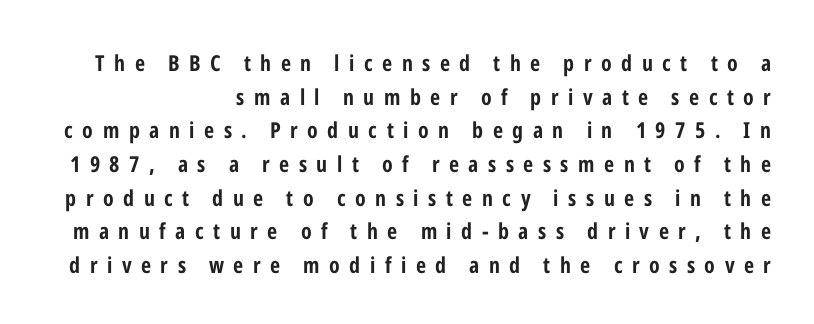
Q: Is the text bold? A: Yes.
Q: Is the text italic (slanted)? A: No, it is upright.
Q: Is the text underlined? A: No.
Q: Is the spacing between letters normal or unusually wide? A: Unusually wide.
Q: Is the spacing between lines tight, normal or loose? A: Normal.
